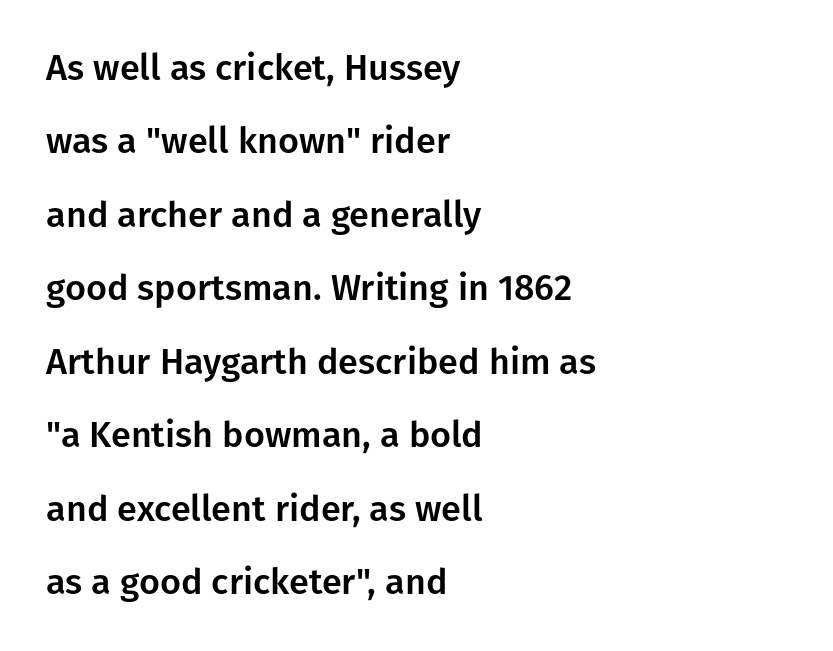
Q: Is the text italic (slanted)? A: No, it is upright.
Q: Is the typeface a serif or a sans-serif typeface? A: Sans-serif.
Q: Is the text underlined? A: No.
Q: How is the paragraph aligned? A: Left-aligned.
Q: Is the spacing between letters normal or unusually wide? A: Normal.
Q: Is the spacing between lines tight, normal or loose? A: Loose.
Q: Width (condensed, normal, or wide)? A: Normal.
Q: Stroke contrast? A: Low.
Q: x-height? A: Medium.
Q: Monospaced? A: No.
